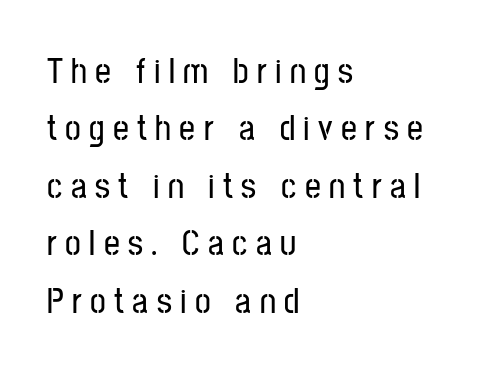
Designer's note — italics off, roman on. Alignment: flush left. This sample keeps an unexceptional amount of space between lines. You can tell from the bare stems that sans-serif type was used.
